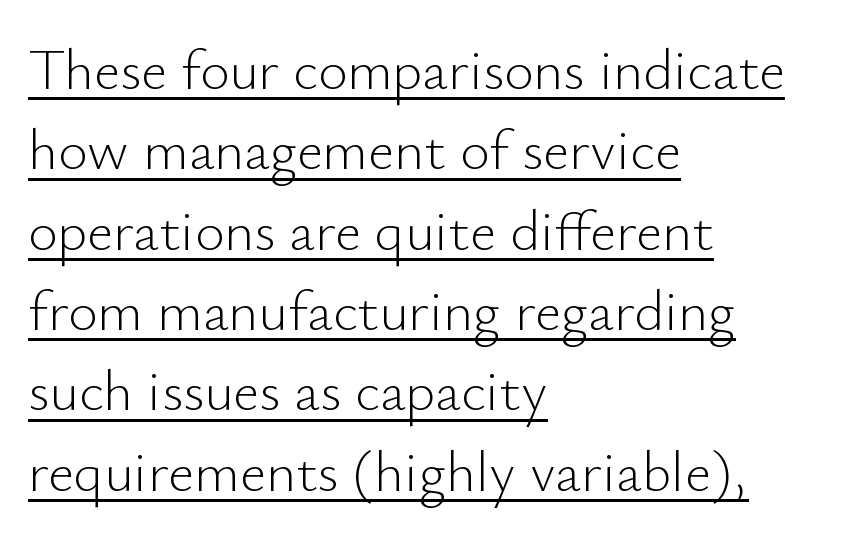
Unlike italic type, these characters show no tilt at all. The specimen includes a rule beneath the text block's lines. Character widths vary here, with narrow letters taking less room than wide ones. Spacing between characters is what you'd get straight out of the box. The face used here is a sans, in the tradition of grotesques and geometrics.
